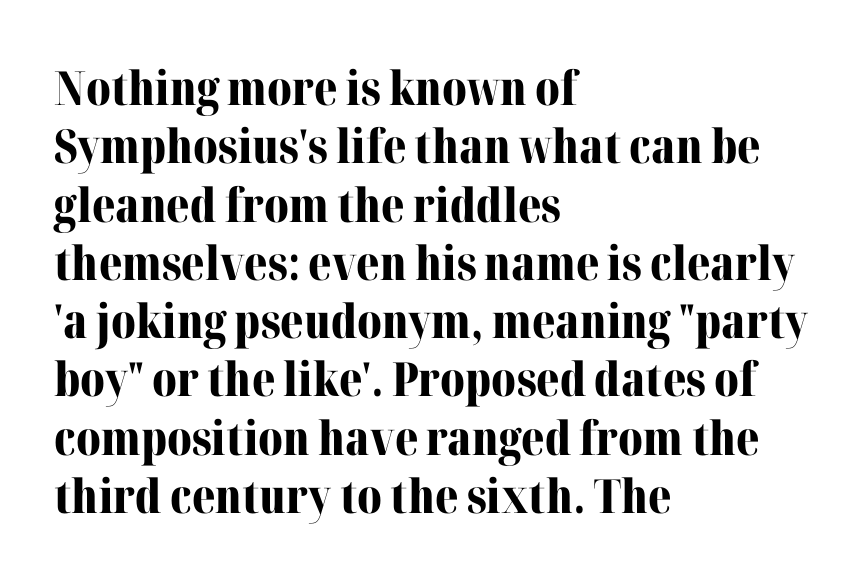
To sum up the face: it has serifs. These lines are rendered in a variable-pitch font. The line texture is even and compact thanks to regular tracking. Short and long lines alike share a common starting point at left.
